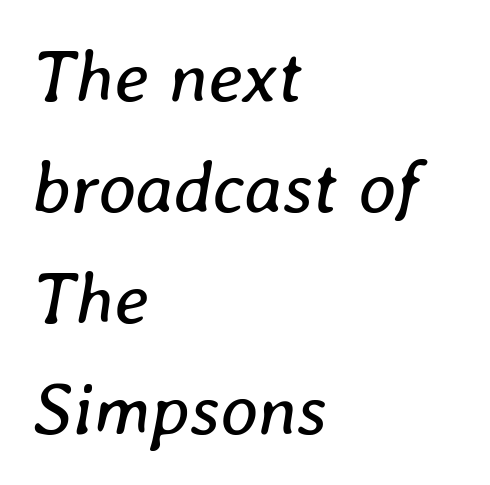
Is the stroke heavy? The answer is a plain regular-or-lighter. You could not count columns in this text — the font is proportionally spaced. This sample is left-justified, so line endings fall wherever the words run out. Default kerning and tracking; the words read as compact shapes. Quick note: underline off.
